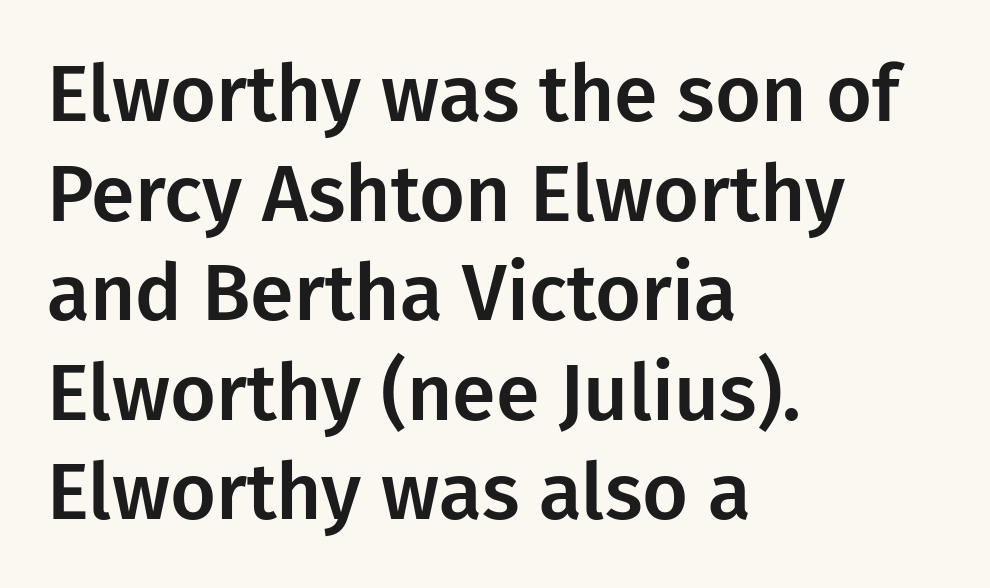
Tall strokes in this sample are plumb rather than angled. This sample keeps an unexceptional amount of space between lines. Lines of text with bare space underneath. Each letter's strokes conclude bluntly, with no projecting serifs.
